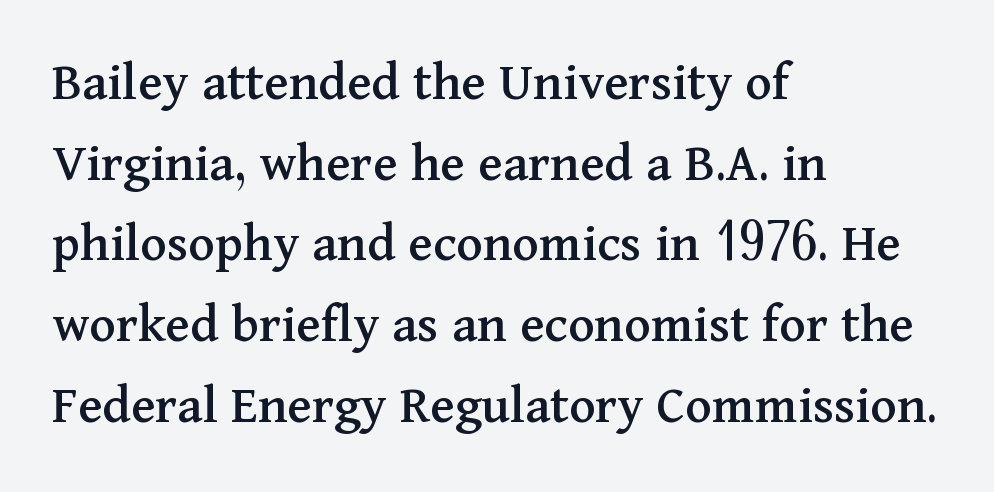
{"serif": "yes", "italic": "no", "width": "normal", "stroke_contrast": "medium", "x_height": "medium", "monospaced": "no", "underline": "no", "align": "left", "line_spacing": "normal", "line_spacing_ratio": 1.44, "letter_spacing": "normal", "letter_spacing_em": 0.0, "glyph_px": 56}
